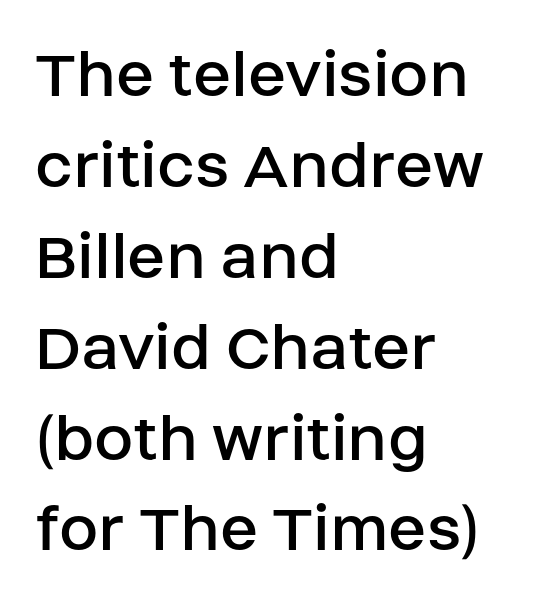
The image shows 71 px regular-weight sans-serif type, upright; set left-aligned, normal line spacing (1.28x), normal letter spacing, not underlined; low stroke contrast and a large x-height.
